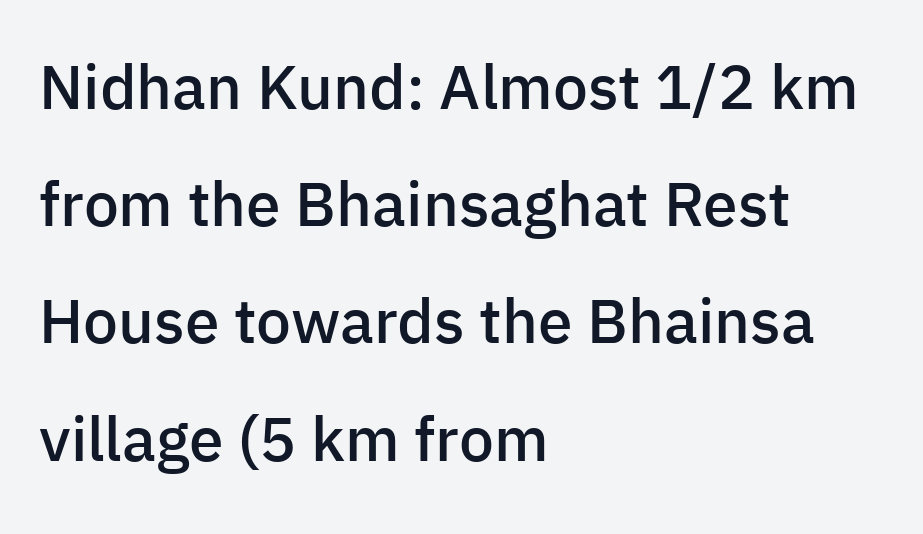
Q: Is the text bold? A: Semi-bold.
Q: Is the text italic (slanted)? A: No, it is upright.
Q: Is the typeface a serif or a sans-serif typeface? A: Sans-serif.
Q: Is the text underlined? A: No.
Q: How is the paragraph aligned? A: Left-aligned.
Q: Is the spacing between letters normal or unusually wide? A: Normal.
Q: Width (condensed, normal, or wide)? A: Normal.
Q: Stroke contrast? A: Low.
Q: x-height? A: Medium.
Q: Monospaced? A: No.
